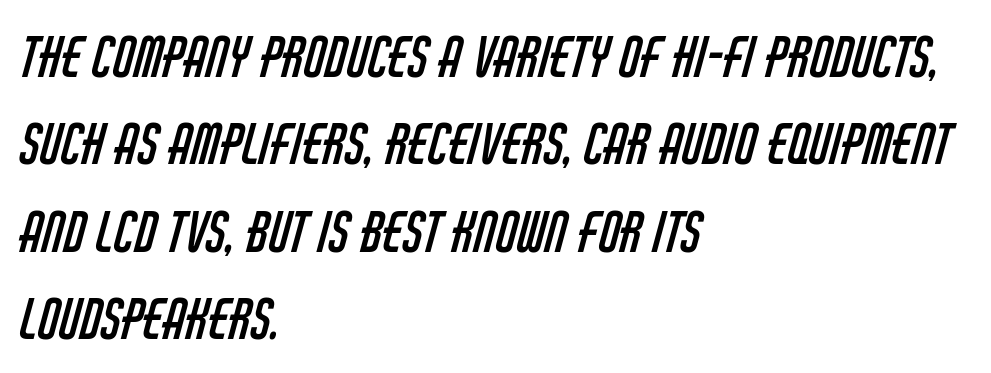
The image shows 55 px regular-weight, condensed sans-serif type; set left-aligned, normal line spacing (1.59x), normal letter spacing, not underlined; low stroke contrast and a large x-height.
